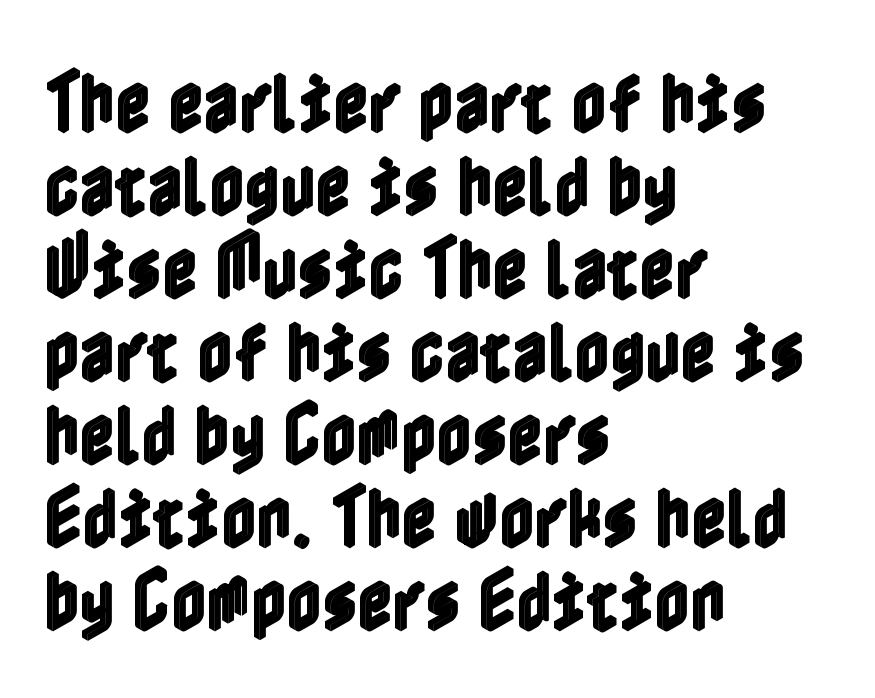
The image shows 68 px condensed type, upright; set left-aligned, line spacing 1.22x, normal letter spacing, not underlined; a medium x-height.
